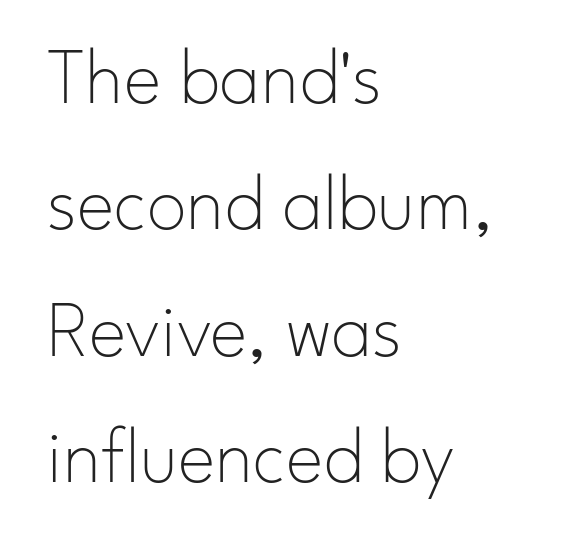
The image shows 80 px thin sans-serif type, upright; set left-aligned, normal line spacing (1.58x), normal letter spacing, not underlined; low stroke contrast and a small x-height.
